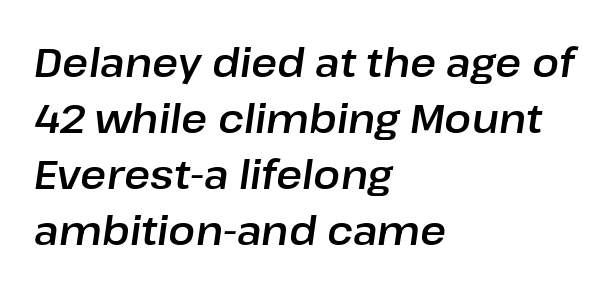
Q: Is the text italic (slanted)? A: Yes, it leans right by about 8 degrees.
Q: Is the text underlined? A: No.
Q: How is the paragraph aligned? A: Left-aligned.
Q: Is the spacing between letters normal or unusually wide? A: Normal.
Q: Is the spacing between lines tight, normal or loose? A: Normal.
Q: Width (condensed, normal, or wide)? A: Normal.
Q: Stroke contrast? A: Low.
Q: x-height? A: Medium.
Q: Monospaced? A: No.
